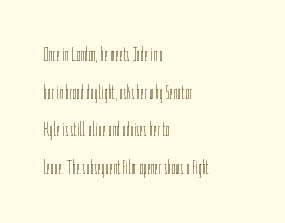
If you drew a line through each stem, it would be perfectly vertical. If you drew a ruler down the left edge, every line would touch it. Honestly, the letter spacing is just normal — you wouldn't notice it. The glyphs are unaccompanied by any horizontal stroke below them. Weight class: somewhere from thin through regular.
